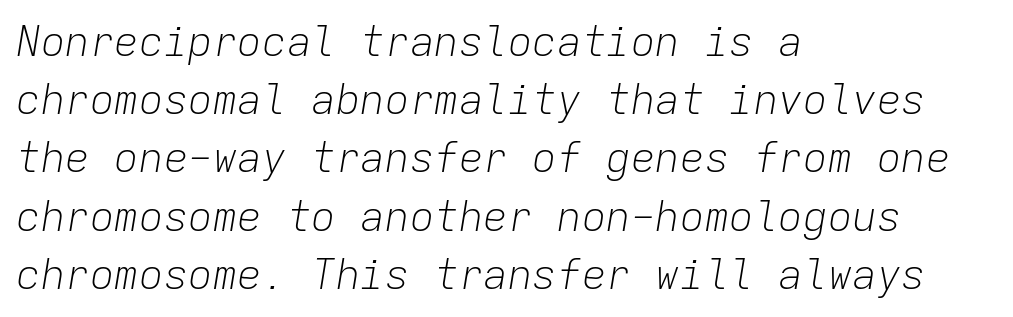
The image shows 41 px light type, italic (leaning right), monospaced; set left-aligned, normal line spacing (1.42x), normal letter spacing, not underlined; low stroke contrast and a medium x-height.
